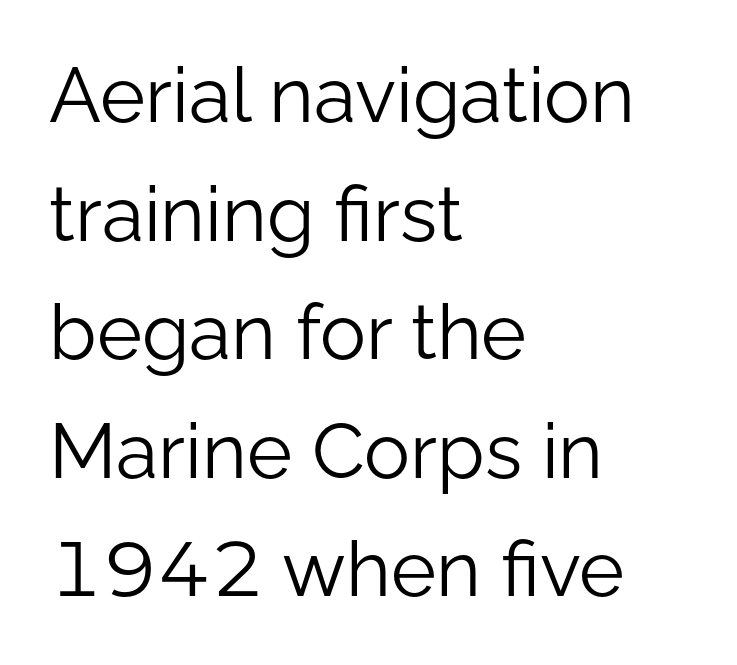
{"serif": "no", "italic": "no", "bold": "no", "weight": "light", "width": "normal", "stroke_contrast": "low", "x_height": "medium", "monospaced": "no", "underline": "no", "align": "left", "line_spacing": "normal", "line_spacing_ratio": 1.54, "letter_spacing": "normal", "letter_spacing_em": 0.0, "glyph_px": 77}
